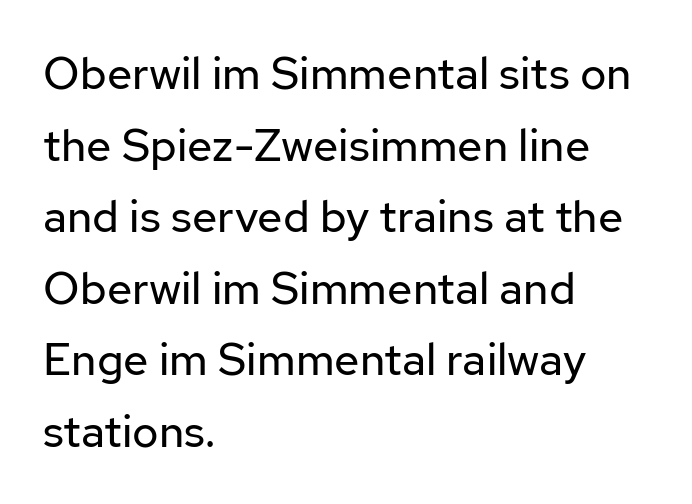
The image shows 45 px regular-weight sans-serif type, upright; set left-aligned, normal line spacing (1.59x), normal letter spacing, not underlined; low stroke contrast and a medium x-height.
